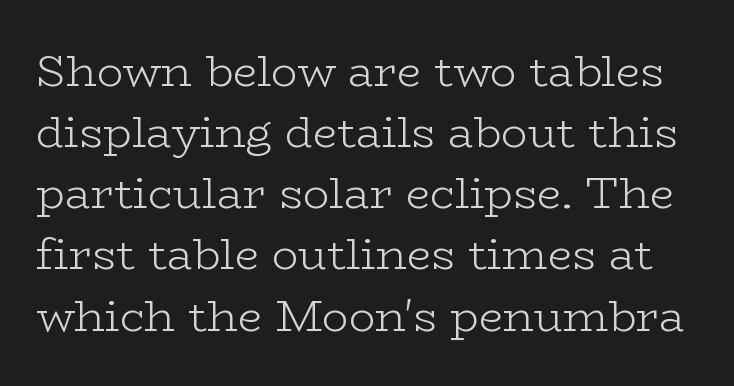
The font family rendered here belongs to the serif group. The tracking reads as untouched default to a designer's eye. The line-height multiplier appears to be the usual default. Glance below the letters and you will spot only blank space.
